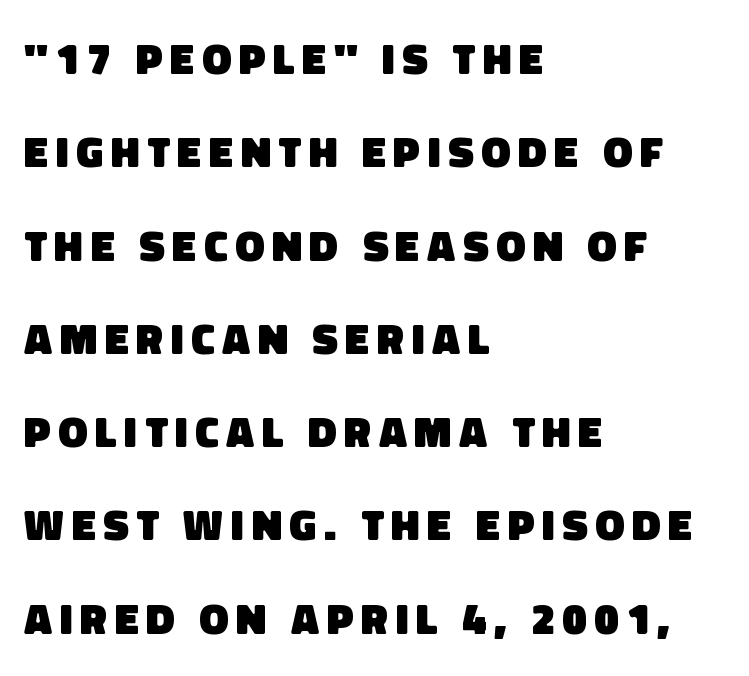
Q: Is the text bold? A: Yes.
Q: Is the typeface a serif or a sans-serif typeface? A: Sans-serif.
Q: Is the text underlined? A: No.
Q: How is the paragraph aligned? A: Left-aligned.
Q: Is the spacing between lines tight, normal or loose? A: Loose.
Q: Width (condensed, normal, or wide)? A: Normal.
Q: Stroke contrast? A: Low.
Q: x-height? A: Large.
Q: Monospaced? A: No.
